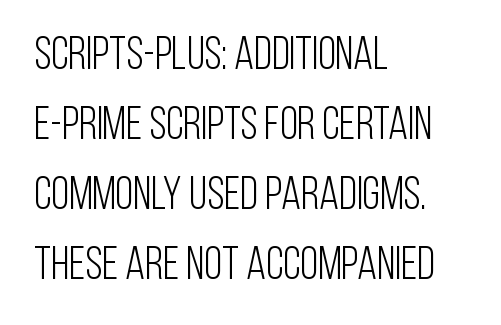
Summary of weight: not heavy and not bold. This rendering features lettering with no underline. Teacher's note: observe the even left margin — that is flush-left alignment. If you measured baseline to baseline, you'd find a middling distance. The type is set solid horizontally, with unmodified tracking.
